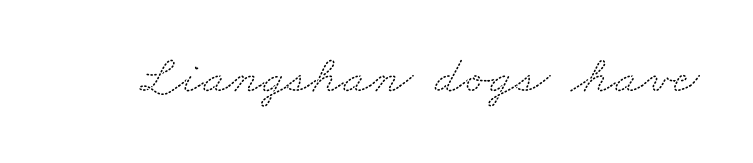
The image shows 54 px wide serif type; set normal letter spacing, not underlined; medium stroke contrast and a small x-height.
